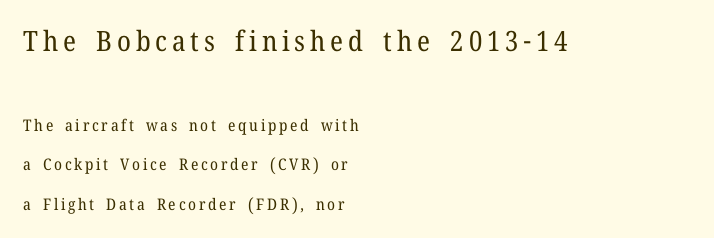
{"serif": "yes", "italic": "no", "bold": "no", "weight": "regular", "width": "normal", "stroke_contrast": "low", "x_height": "medium", "monospaced": "no", "underline": "no", "align": "left", "line_spacing": "loose", "line_spacing_ratio": 2.47, "larger_block": "first", "size_ratio": 1.75, "glyph_px": 28}
